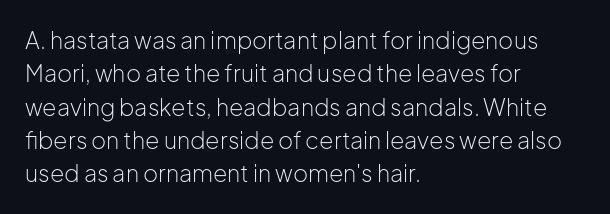
How would I describe the line gaps? Plain and ordinary. Just letters on the line, the space beneath them empty. Alignment: flush left. In terms of posture, this sample is upright.
